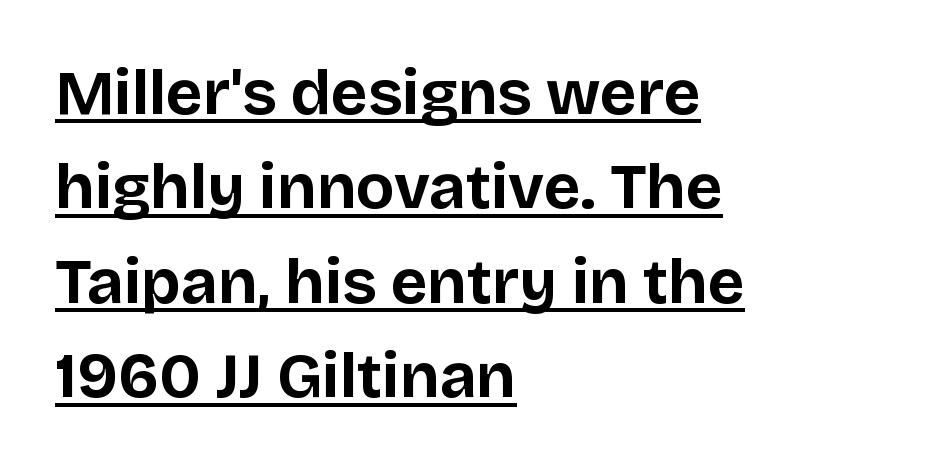
The image shows 63 px bold sans-serif type, upright; set left-aligned, normal line spacing (1.5x), normal letter spacing, underlined; low stroke contrast and a large x-height.
